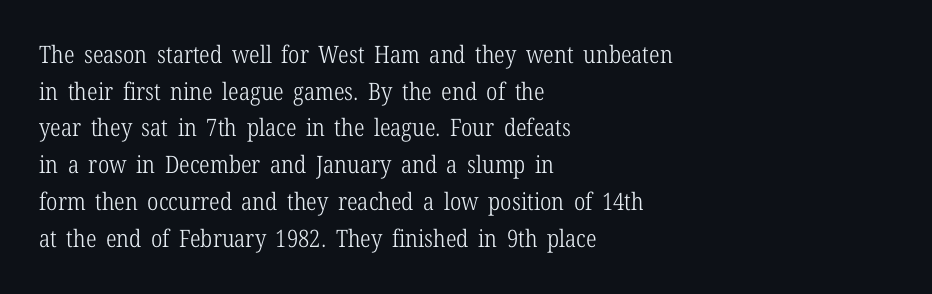
{"italic": "no", "bold": "no", "underline": "no", "align": "left", "line_spacing": "normal", "line_spacing_ratio": 1.53, "letter_spacing": "normal", "letter_spacing_em": 0.0, "glyph_px": 24}
